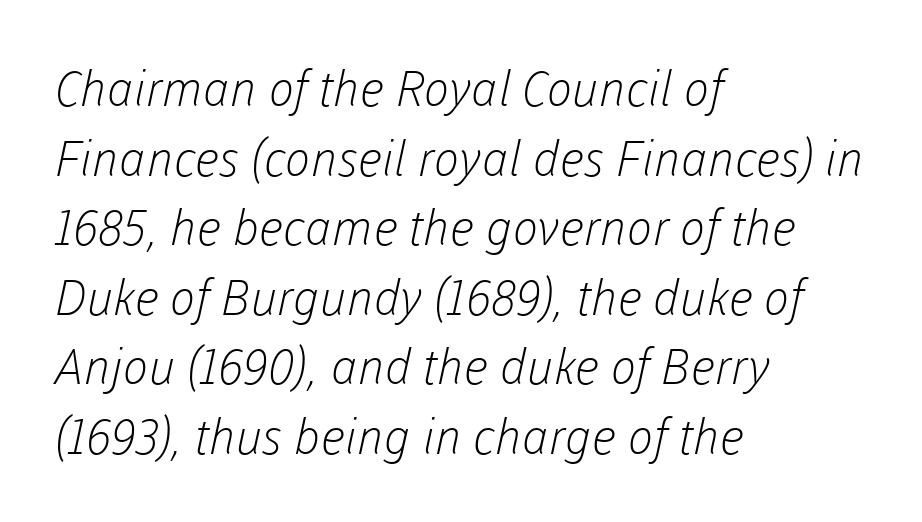
Q: Is the text bold? A: No.
Q: Is the typeface a serif or a sans-serif typeface? A: Sans-serif.
Q: Is the text underlined? A: No.
Q: How is the paragraph aligned? A: Left-aligned.
Q: Is the spacing between letters normal or unusually wide? A: Normal.
Q: Is the spacing between lines tight, normal or loose? A: Normal.
Q: Width (condensed, normal, or wide)? A: Normal.
Q: Stroke contrast? A: Low.
Q: x-height? A: Medium.
Q: Monospaced? A: No.
